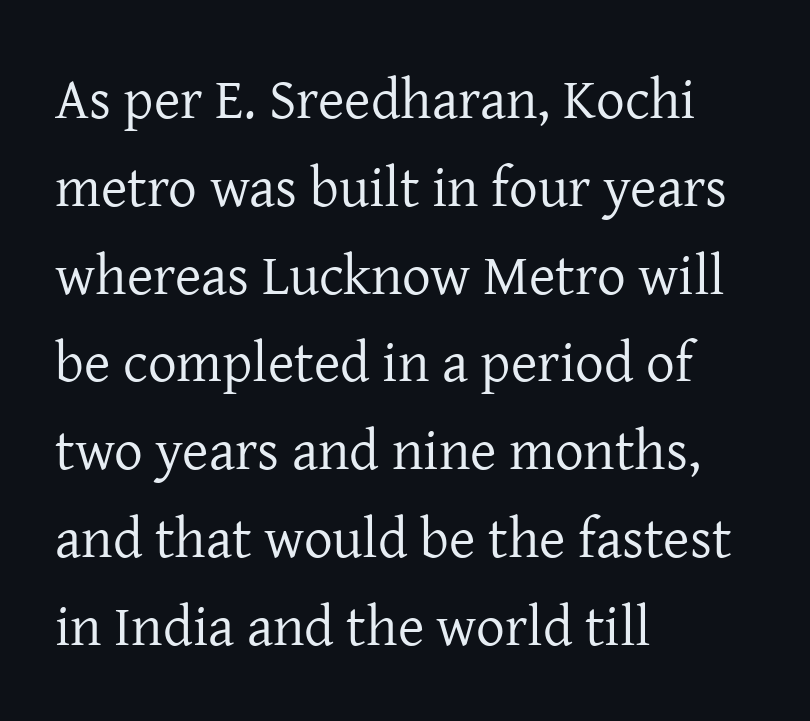
The letters sit at their default tracking, neither squeezed nor spread. Regarding serifs, this sample has them. Designer's note — italics off, roman on. Proportional: the letters do not fall into vertical columns.
